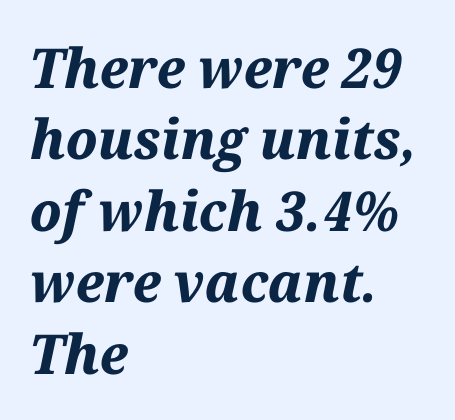
{"italic": "yes", "lean": "right", "slant_degrees": 12, "bold": "yes", "weight": "bold", "width": "normal", "stroke_contrast": "medium", "x_height": "medium", "monospaced": "no", "underline": "no", "align": "left", "line_spacing": "normal", "line_spacing_ratio": 1.3, "letter_spacing": "normal", "letter_spacing_em": 0.0, "glyph_px": 55}
